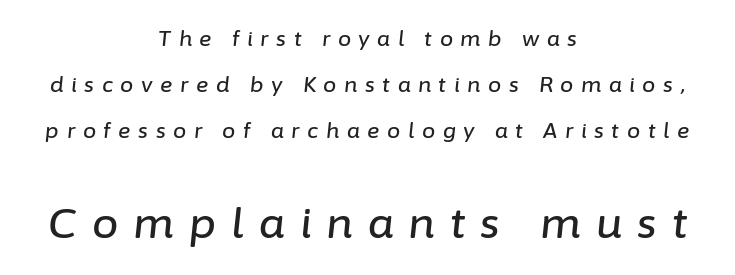
Tracking here is generous; glyphs stand well apart from one another. Reading down the block, each line starts at a different indent, mirrored at its end. The vertical gap from one line to the next is large. Slant detected: the letters are inclined. The rendering uses natural spacing where letterforms have individual widths. The gap between lines stays unmarked.
